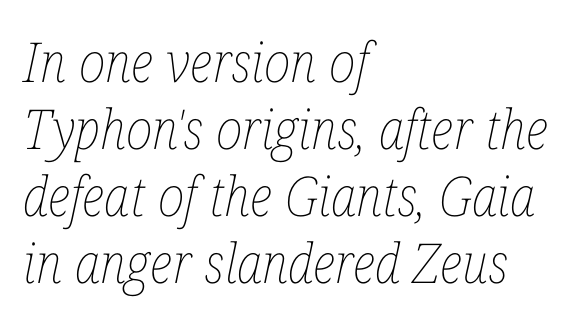
The image shows 55 px thin, condensed type, italic (leaning right); set left-aligned, line spacing 1.22x, normal letter spacing, not underlined; low stroke contrast and a medium x-height.
